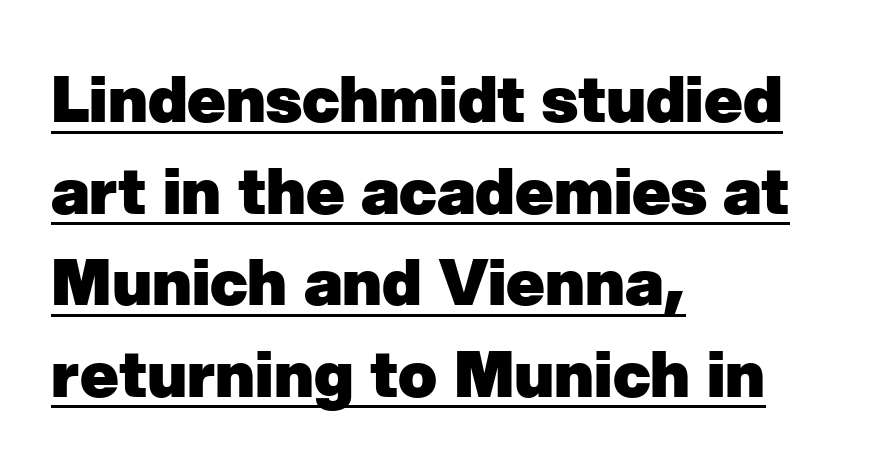
The image shows 64 px heavy sans-serif type; set left-aligned, normal line spacing (1.43x), normal letter spacing, underlined; low stroke contrast and a medium x-height.
